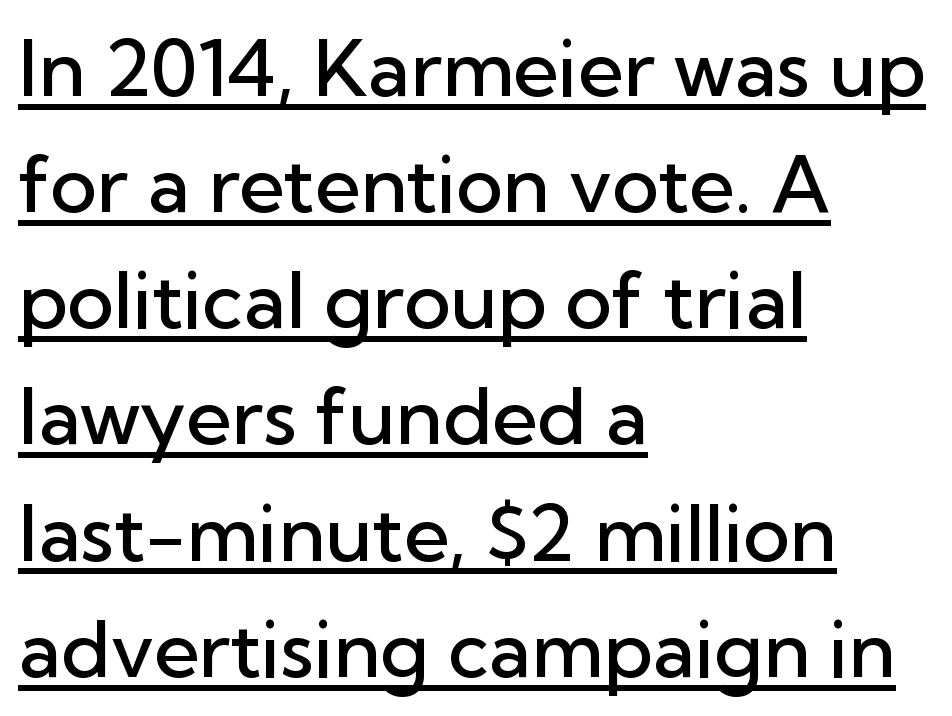
The rendering keeps characters at their native spacing. This block has exactly the height ordinary leading produces. Note the varied advance widths — an 'i' is clearly narrower than an 'm'. The specimen reads as upright at a glance.
